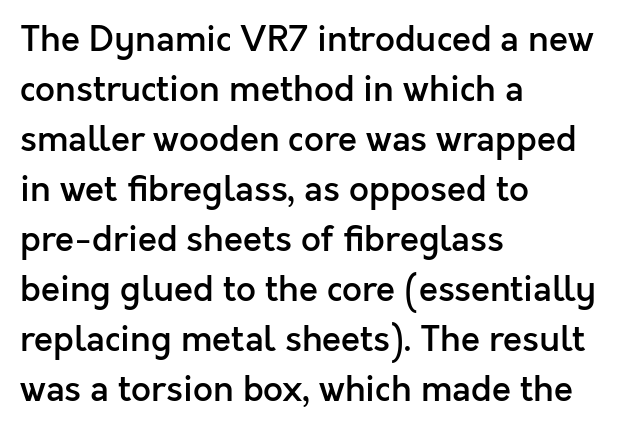
The image shows 35 px semibold sans-serif type, upright; set left-aligned, normal line spacing (1.43x), normal letter spacing, not underlined; a medium x-height.
